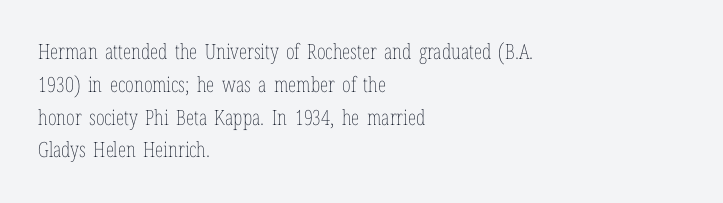
The image shows 21 px text type, upright; set left-aligned, normal line spacing (1.56x), normal letter spacing, not underlined.
